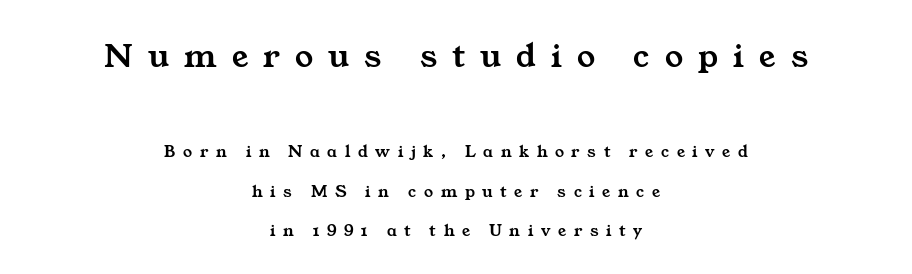
The image shows 36 px wide serif type; set centered, loose line spacing (2.18x), unusually wide letter spacing (+0.42 em), not underlined; the first (top) block is 2.0x larger; medium stroke contrast and a medium x-height.
